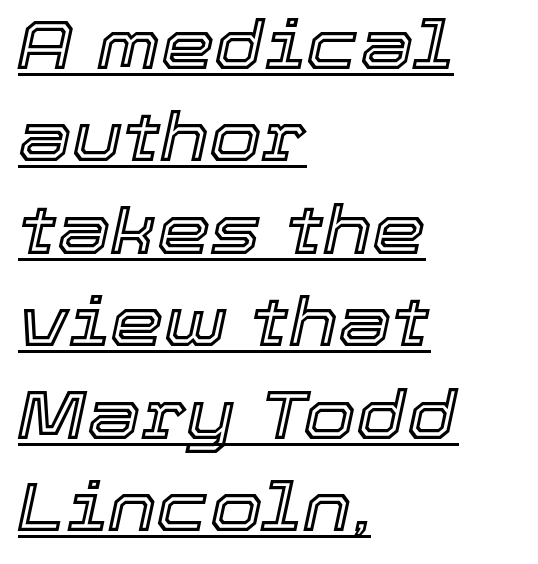
The image shows 68 px text type, italic (leaning right); set left-aligned, normal line spacing (1.36x), normal letter spacing, underlined; a medium x-height.
